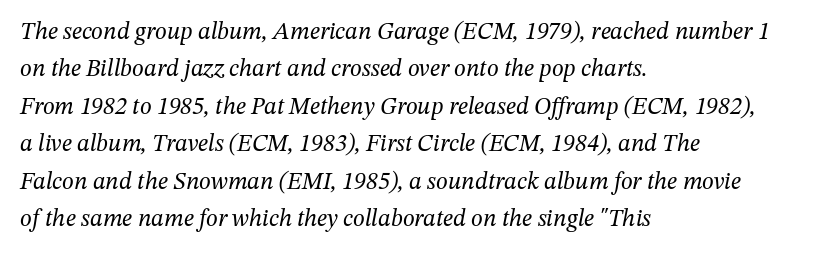
The image shows 24 px text type, italic (leaning right); set left-aligned, normal line spacing (1.56x), normal letter spacing, not underlined.
